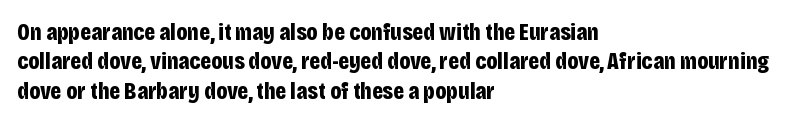
{"italic": "no", "bold": "yes", "underline": "no", "align": "left", "line_spacing_ratio": 1.22, "letter_spacing": "normal", "letter_spacing_em": 0.0, "glyph_px": 24}
